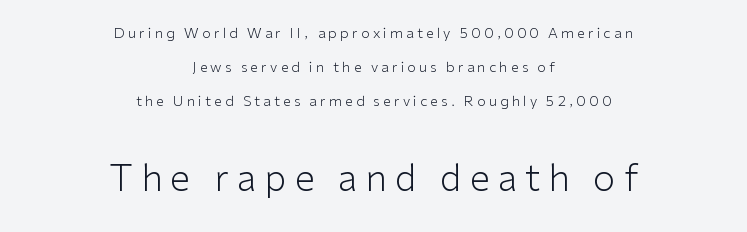
The image shows 36 px light sans-serif type, upright; set centered, loose line spacing (2.44x), unusually wide letter spacing (+0.23 em), not underlined; the second (bottom) block is 2.57x larger; low stroke contrast and a medium x-height.
